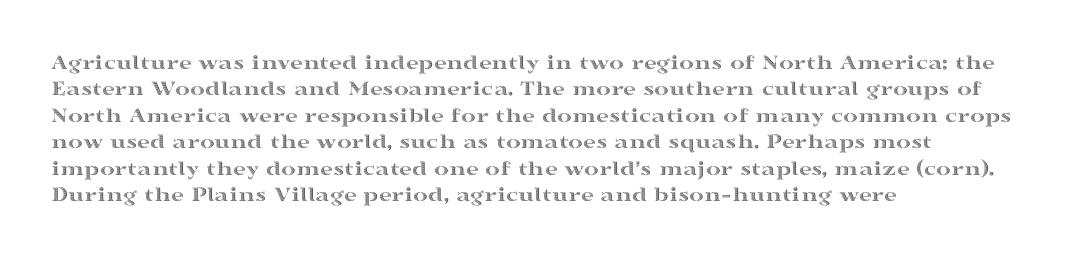
Q: Is the text italic (slanted)? A: No, it is upright.
Q: Is the text underlined? A: No.
Q: How is the paragraph aligned? A: Left-aligned.
Q: Is the spacing between letters normal or unusually wide? A: Normal.
